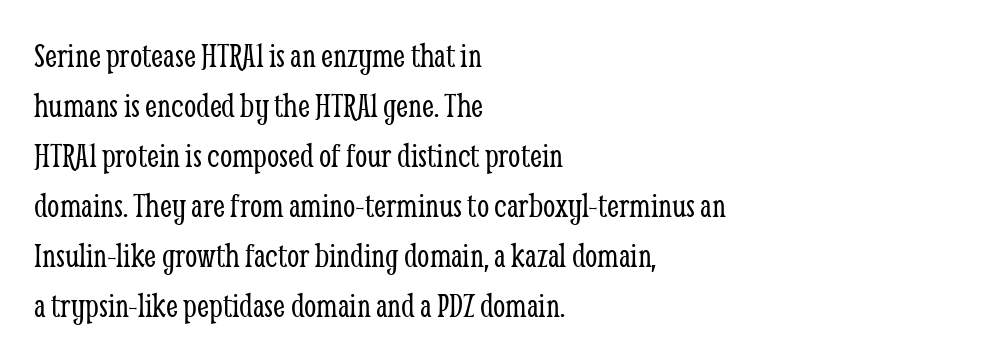
{"serif": "yes", "italic": "no", "bold": "no", "weight": "light", "width": "condensed", "stroke_contrast": "low", "x_height": "medium", "monospaced": "no", "underline": "no", "align": "left", "line_spacing": "normal", "line_spacing_ratio": 1.43, "letter_spacing": "normal", "letter_spacing_em": 0.0, "glyph_px": 35}
